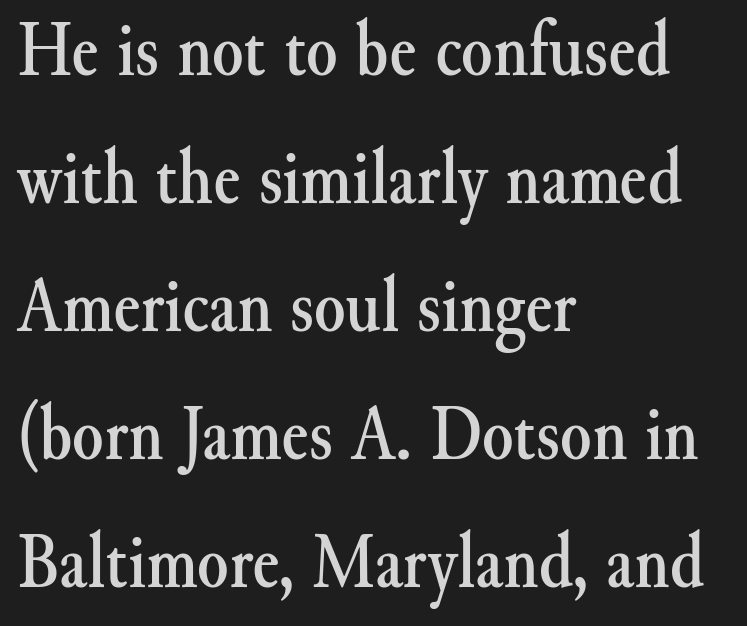
Decoration check: the copy has no underline. The font's upright variant was chosen for this text. These lines are rendered in a variable-pitch font. Regarding serifs, this sample has them. Every row of glyphs begins at an identical x-position on the left. The rendering uses a moderate line-height, typical for paragraphs.
